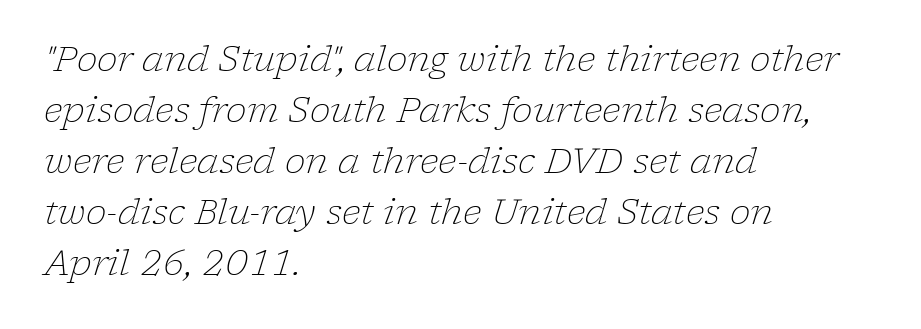
Q: Is the text bold? A: No.
Q: Is the text italic (slanted)? A: Yes, it leans right by about 17 degrees.
Q: Is the typeface a serif or a sans-serif typeface? A: Serif.
Q: Is the text underlined? A: No.
Q: How is the paragraph aligned? A: Left-aligned.
Q: Is the spacing between letters normal or unusually wide? A: Normal.
Q: Is the spacing between lines tight, normal or loose? A: Normal.
Q: Width (condensed, normal, or wide)? A: Normal.
Q: Stroke contrast? A: Low.
Q: x-height? A: Medium.
Q: Monospaced? A: No.
